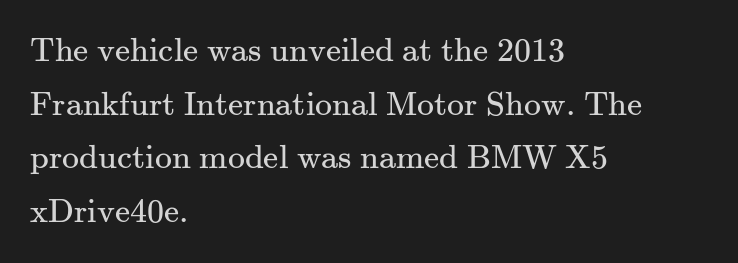
Q: Is the text bold? A: No.
Q: Is the text italic (slanted)? A: No, it is upright.
Q: Is the typeface a serif or a sans-serif typeface? A: Serif.
Q: Is the text underlined? A: No.
Q: How is the paragraph aligned? A: Left-aligned.
Q: Is the spacing between letters normal or unusually wide? A: Normal.
Q: Is the spacing between lines tight, normal or loose? A: Normal.
Q: Width (condensed, normal, or wide)? A: Normal.
Q: Stroke contrast? A: Medium.
Q: x-height? A: Small.
Q: Monospaced? A: No.
